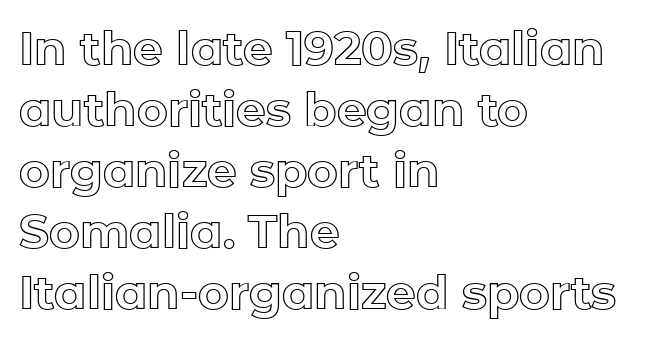
Is this a fixed-width face? No — the glyphs have proportional, varying widths. Look at the tracking — it's just the regular setting, nothing added. The space directly below the letters is spotless. The ragged edge is on the right, which tells us the setting is flush left.
